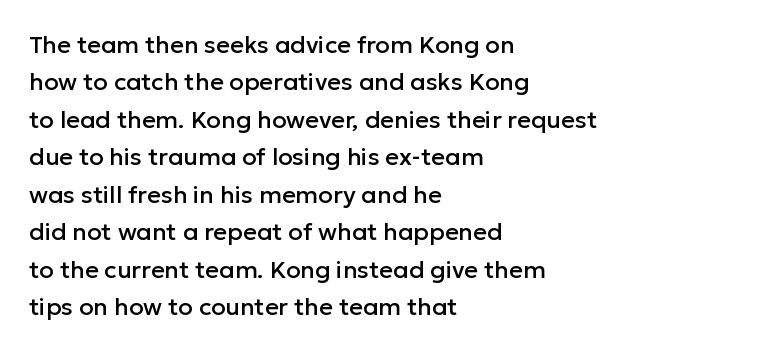
Q: Is the text italic (slanted)? A: No, it is upright.
Q: Is the text underlined? A: No.
Q: How is the paragraph aligned? A: Left-aligned.
Q: Is the spacing between letters normal or unusually wide? A: Normal.
Q: Is the spacing between lines tight, normal or loose? A: Normal.
